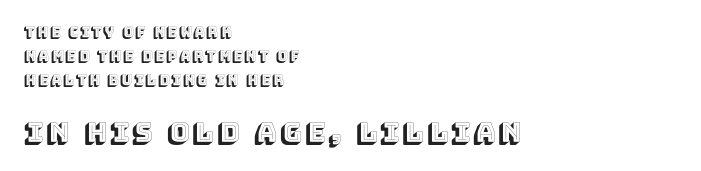
The image shows 27 px text type, upright; set left-aligned, line spacing 1.73x, not underlined; the second (bottom) block is 1.93x larger.
